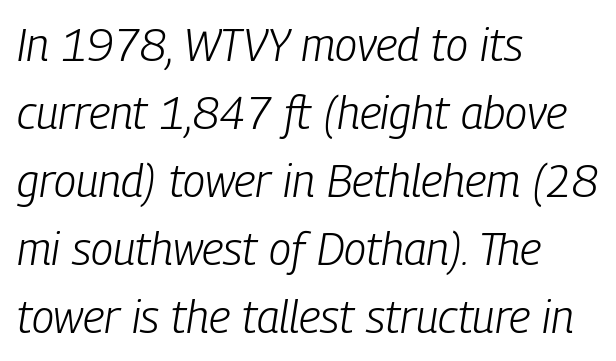
The image shows 45 px light, condensed type, italic (leaning right); set left-aligned, normal line spacing (1.51x), normal letter spacing, not underlined; low stroke contrast and a medium x-height.
